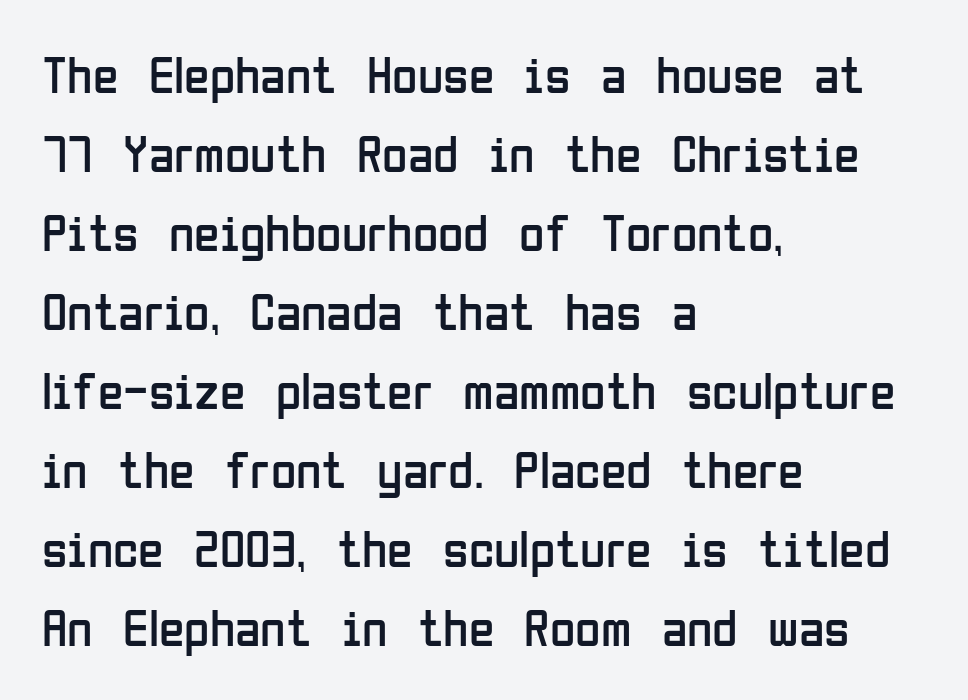
Teacher's note: observe the even left margin — that is flush-left alignment. Descenders hang freely into open space. Looks like regular typesetting: each glyph gets only the width it needs. The passage shown is not bold in any degree. Check where the strokes stop: nothing finishes them off — pure sans. The block of text has a typical density, with ordinary space between rows.
